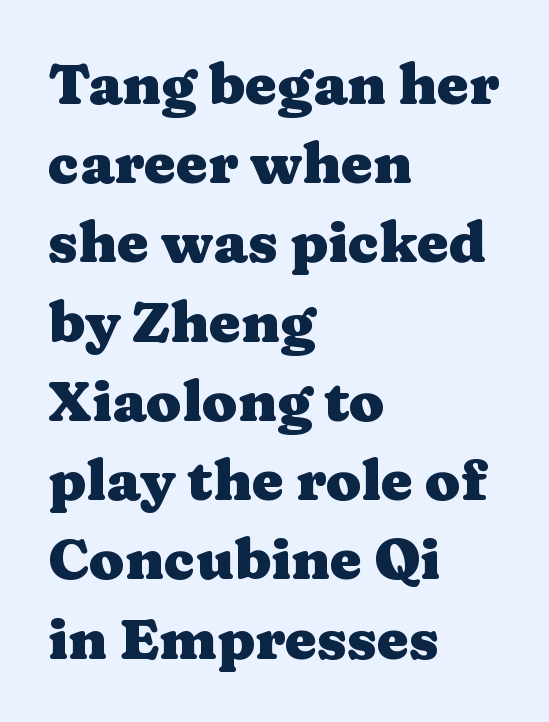
Q: Is the text bold? A: Yes.
Q: Is the text italic (slanted)? A: No, it is upright.
Q: Is the typeface a serif or a sans-serif typeface? A: Serif.
Q: Is the text underlined? A: No.
Q: How is the paragraph aligned? A: Left-aligned.
Q: Is the spacing between letters normal or unusually wide? A: Normal.
Q: Is the spacing between lines tight, normal or loose? A: Normal.
Q: Width (condensed, normal, or wide)? A: Wide.
Q: Stroke contrast? A: Medium.
Q: x-height? A: Medium.
Q: Monospaced? A: No.
